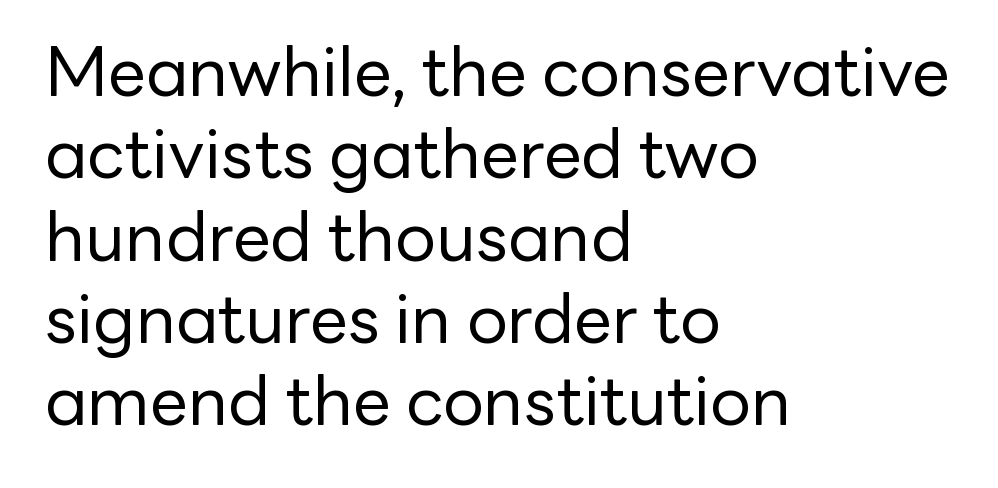
{"serif": "no", "italic": "no", "bold": "no", "weight": "regular", "width": "normal", "stroke_contrast": "low", "x_height": "medium", "monospaced": "no", "underline": "no", "align": "left", "line_spacing_ratio": 1.21, "letter_spacing": "normal", "letter_spacing_em": 0.0, "glyph_px": 68}
